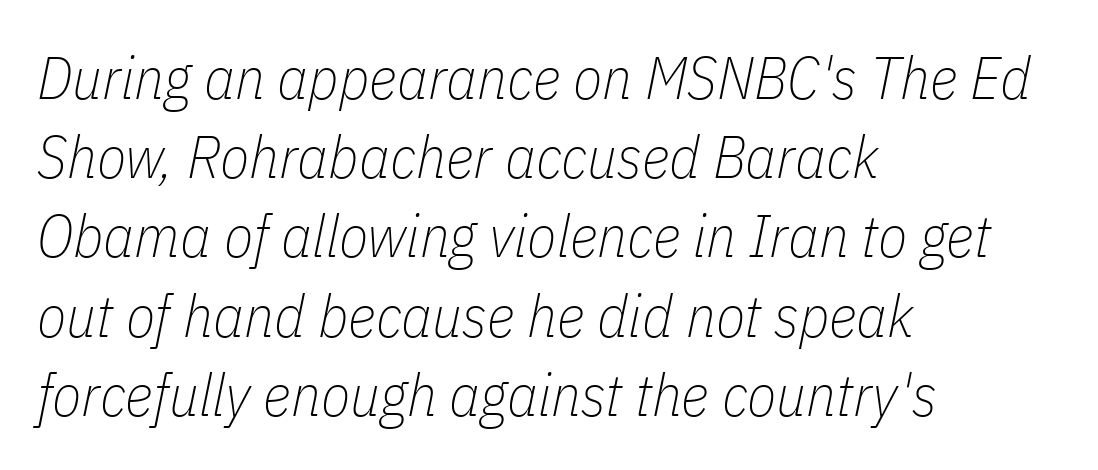
Q: Is the text bold? A: No.
Q: Is the text italic (slanted)? A: Yes, it leans right by about 11 degrees.
Q: Is the text underlined? A: No.
Q: How is the paragraph aligned? A: Left-aligned.
Q: Is the spacing between letters normal or unusually wide? A: Normal.
Q: Is the spacing between lines tight, normal or loose? A: Normal.
Q: Width (condensed, normal, or wide)? A: Condensed.
Q: Stroke contrast? A: Low.
Q: x-height? A: Medium.
Q: Monospaced? A: No.
